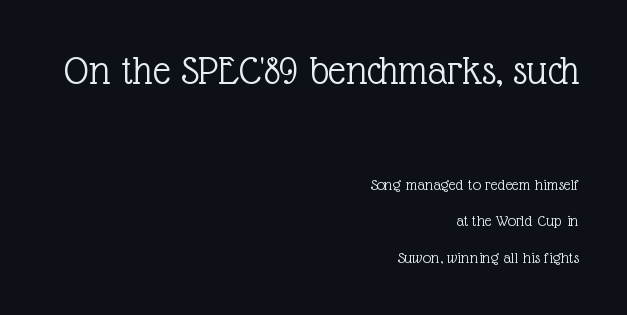
The image shows 43 px light serif type, upright; set right-aligned, loose line spacing (2.15x), normal letter spacing, not underlined; the first (top) block is 2.53x larger; a medium x-height.
